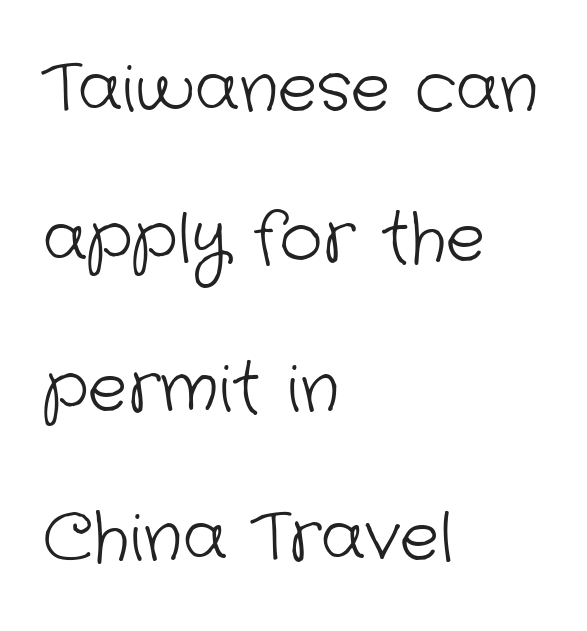
No letter is thick-stroked: the sample isn't bold. Looks like regular typesetting: each glyph gets only the width it needs. Where is the straight margin? On the left. Reading down the column, the eye jumps a long way to each next line.
